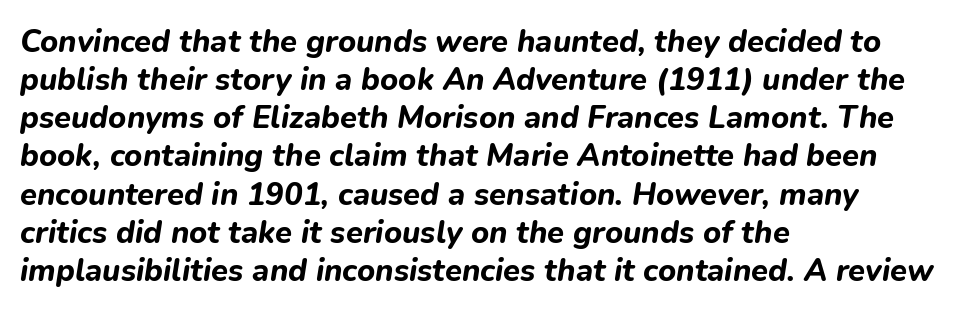
{"italic": "yes", "lean": "right", "slant_degrees": 9, "bold": "yes", "weight": "bold", "width": "normal", "stroke_contrast": "low", "x_height": "medium", "monospaced": "no", "underline": "no", "align": "left", "line_spacing_ratio": 1.23, "letter_spacing": "normal", "letter_spacing_em": 0.0, "glyph_px": 31}
